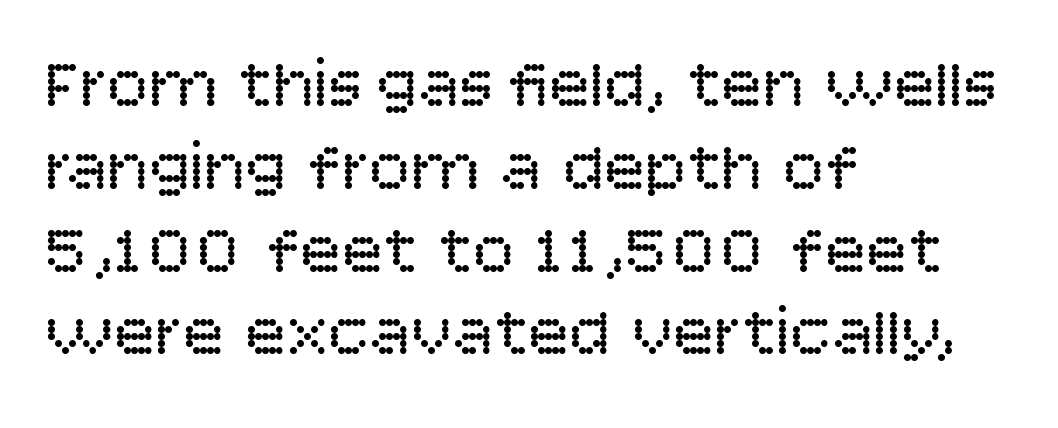
The image shows 69 px regular-weight sans-serif type, upright; set left-aligned, line spacing 1.2x, normal letter spacing, not underlined; low stroke contrast and a large x-height.
